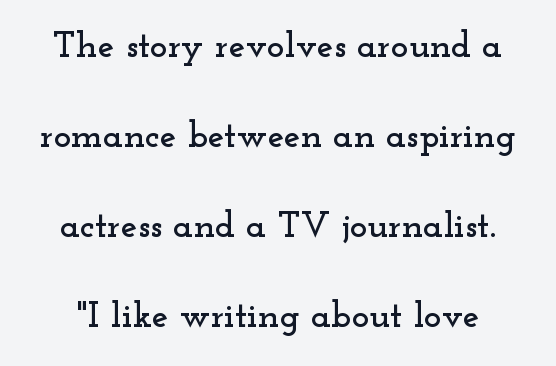
Observe the serifs anchoring each vertical stroke in this sample. The space directly below the letters is spotless. This is the regular roman posture of the typeface. In terms of leading, this rendering errs on the spacious side. The letters advance in unequal steps, a hallmark of proportional type.
